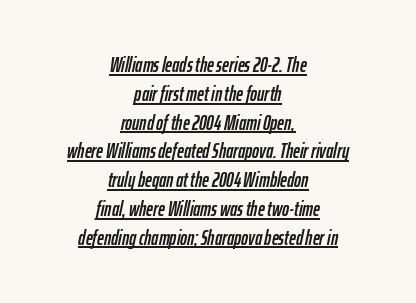
Q: Is the text italic (slanted)? A: Yes, it leans right by about 12 degrees.
Q: Is the text underlined? A: Yes.
Q: How is the paragraph aligned? A: Centered.
Q: Is the spacing between letters normal or unusually wide? A: Normal.
Q: Is the spacing between lines tight, normal or loose? A: Normal.
